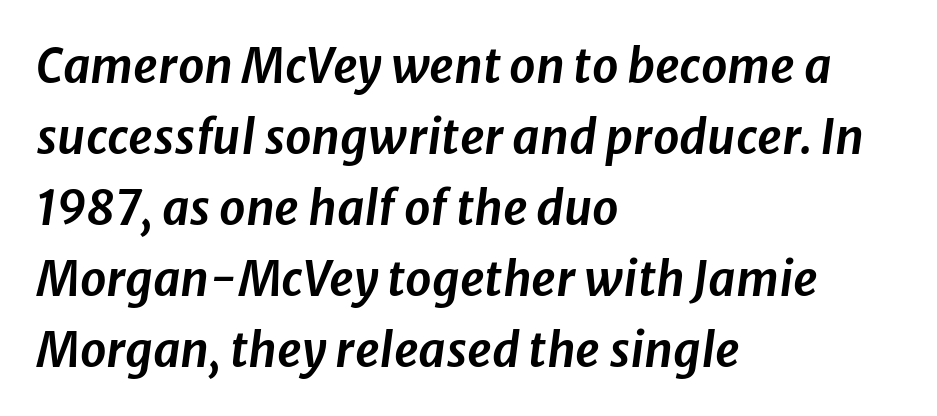
Q: Is the text italic (slanted)? A: Yes, it leans right by about 8 degrees.
Q: Is the text underlined? A: No.
Q: How is the paragraph aligned? A: Left-aligned.
Q: Is the spacing between letters normal or unusually wide? A: Normal.
Q: Is the spacing between lines tight, normal or loose? A: Normal.
Q: Width (condensed, normal, or wide)? A: Normal.
Q: Stroke contrast? A: Low.
Q: x-height? A: Medium.
Q: Monospaced? A: No.
